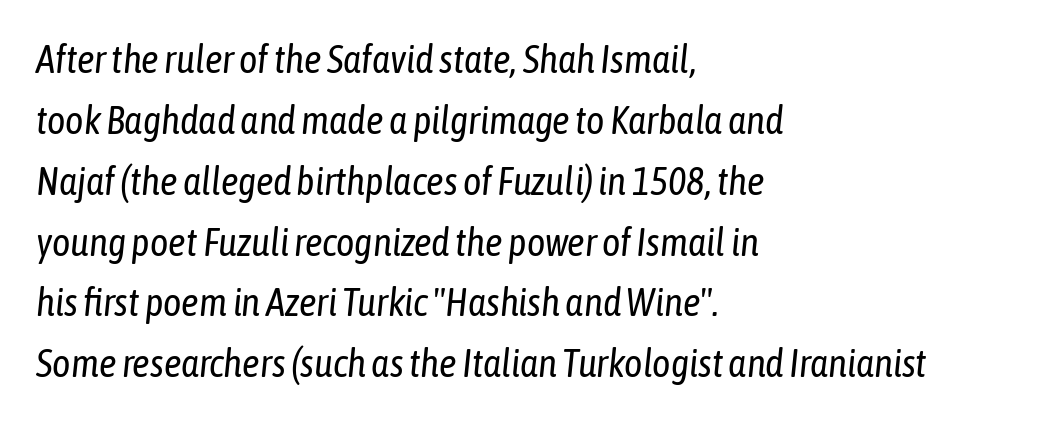
{"italic": "yes", "lean": "right", "slant_degrees": 6, "bold": "no", "weight": "regular", "width": "condensed", "stroke_contrast": "low", "x_height": "medium", "monospaced": "no", "underline": "no", "align": "left", "line_spacing": "normal", "line_spacing_ratio": 1.56, "letter_spacing": "normal", "letter_spacing_em": 0.0, "glyph_px": 39}
